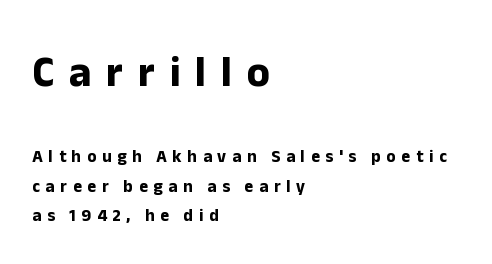
The image shows 43 px bold sans-serif type, upright; set left-aligned, line spacing 1.72x, unusually wide letter spacing (+0.34 em), not underlined; the first (top) block is 2.53x larger; low stroke contrast and a medium x-height.
